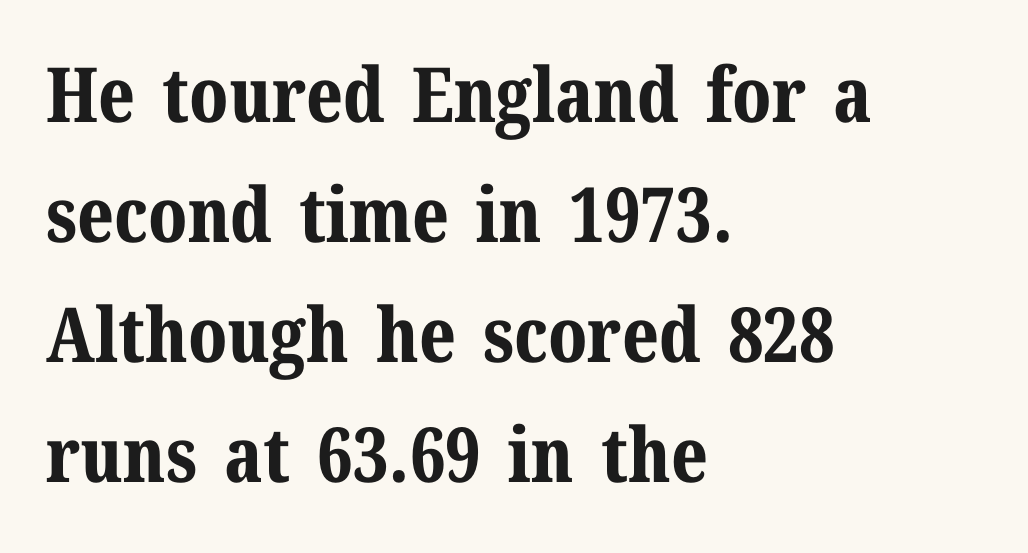
The image shows 76 px bold serif type, upright; set left-aligned, normal line spacing (1.58x), normal letter spacing, not underlined; medium stroke contrast and a medium x-height.
